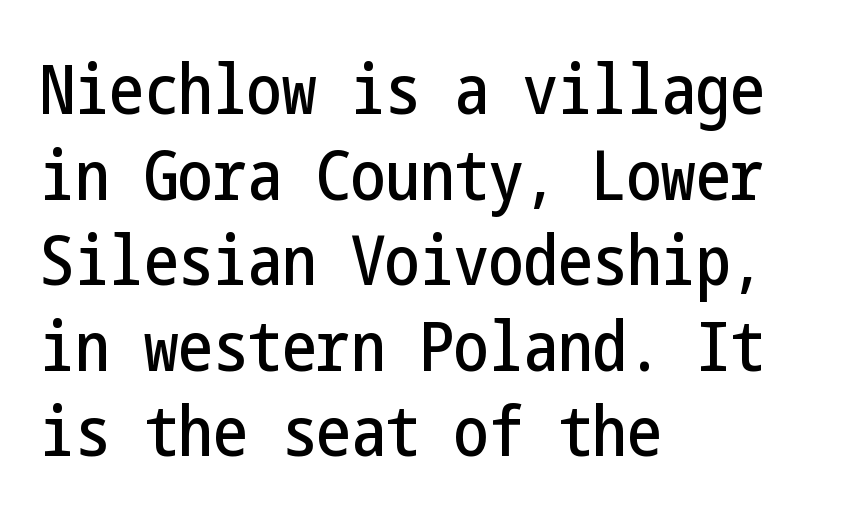
Underlining? Definitely not there. These lines are composed in type without serifs. Glyph-to-glyph distance matches everyday printed text. The typography opts for an upright posture over an oblique one. All the whitespace from short lines collects on the right.
